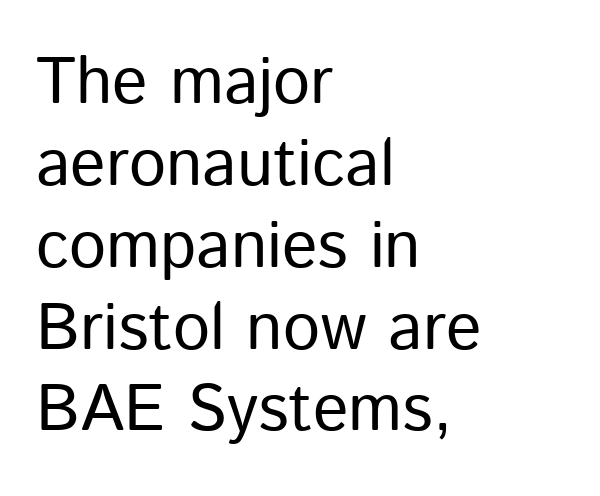
Serifs: no, the terminals of the letterforms are clean. A typesetter would call this proportional, since set widths differ per character. Any mark beneath the type? The region is blank. The gaps between neighbouring characters are ordinary and unremarkable.
